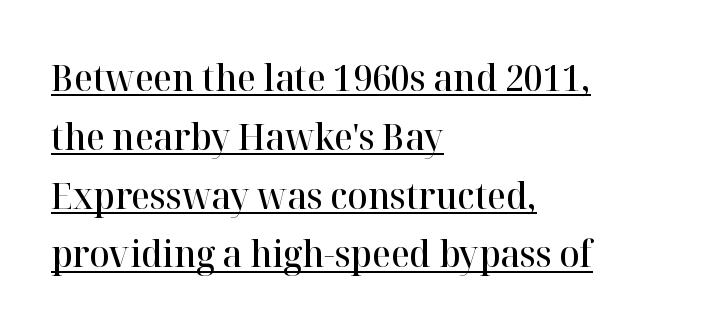
The image shows 37 px semibold serif type, upright; set left-aligned, normal line spacing (1.59x), normal letter spacing, underlined; high stroke contrast and a medium x-height.
